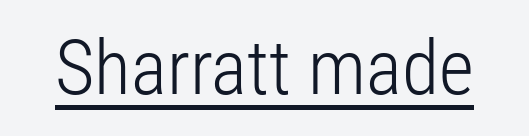
Looks like regular typesetting: each glyph gets only the width it needs. What decoration does the sample have? An underline. A sans-serif font was chosen for this passage. The letterforms sit at book weight or below. Honestly, the letter spacing is just normal — you wouldn't notice it. Posture: straight, roman, zero tilt.
